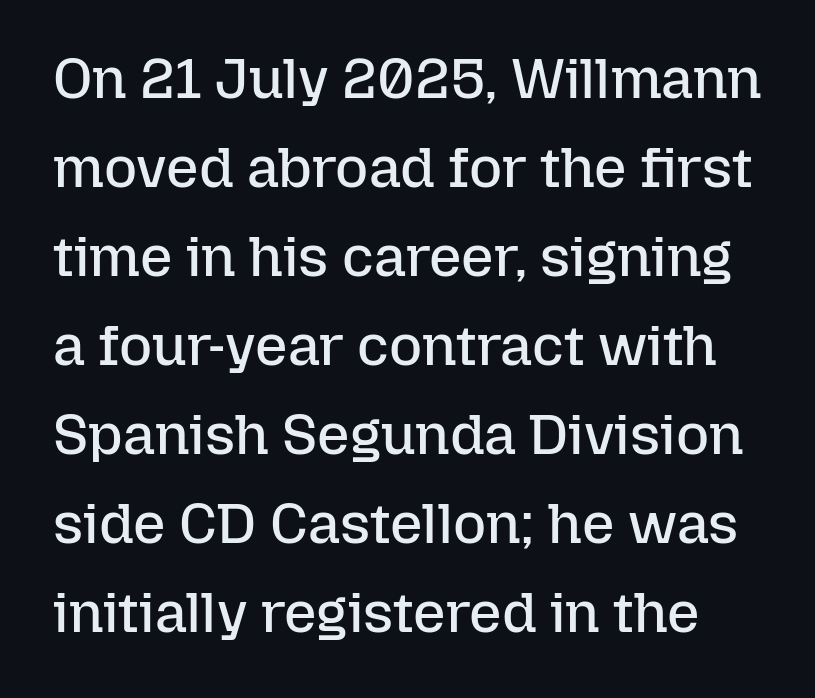
The image shows 57 px regular-weight type, upright; set normal line spacing (1.56x), normal letter spacing, not underlined; low stroke contrast and a medium x-height.
